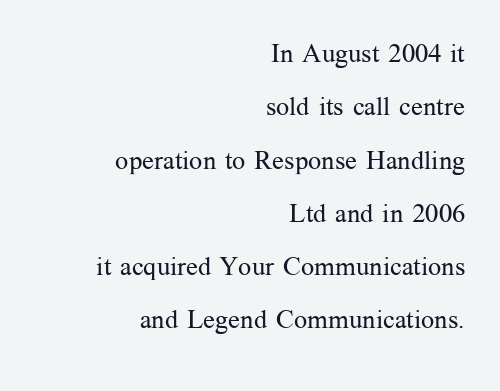
{"italic": "no", "bold": "no", "underline": "no", "align": "right", "line_spacing": "loose", "line_spacing_ratio": 2.05, "letter_spacing": "normal", "letter_spacing_em": 0.0, "glyph_px": 26}
